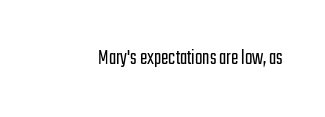
{"italic": "no", "bold": "no", "underline": "no", "letter_spacing": "normal", "letter_spacing_em": 0.0, "glyph_px": 22}
